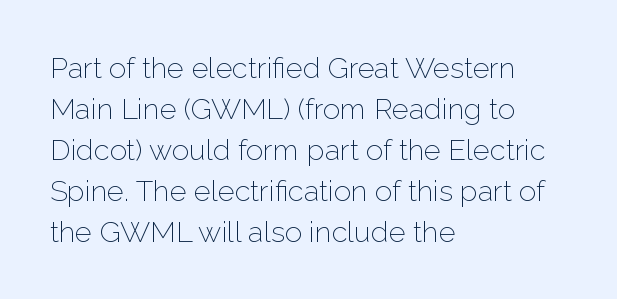
Stroke terminals: plain, sans-serif. The typesetter chose a ragged-right arrangement here. Compared with typical body copy, the letter spacing here is the same. On a weight scale, this lands at 450 or below.
